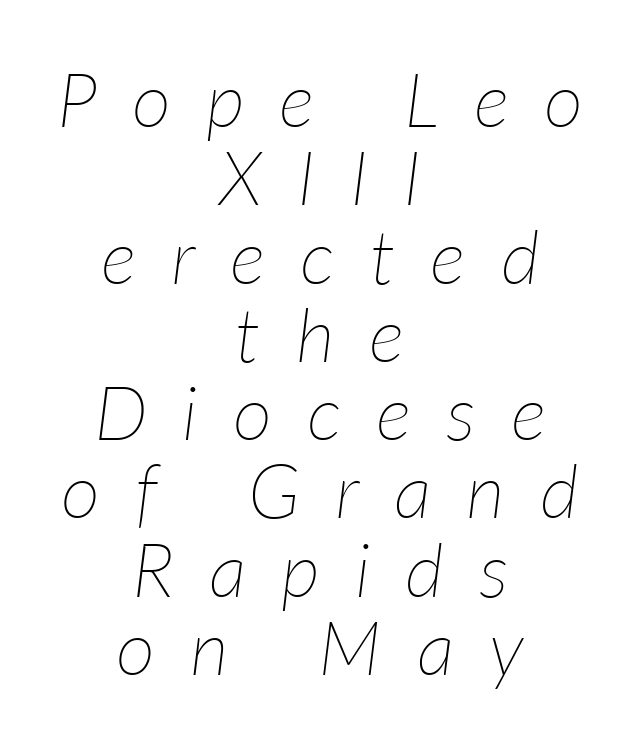
The image shows 76 px thin type, italic (leaning right); set centered, tight line spacing (1.03x), unusually wide letter spacing (+0.46 em), not underlined; low stroke contrast and a medium x-height.
